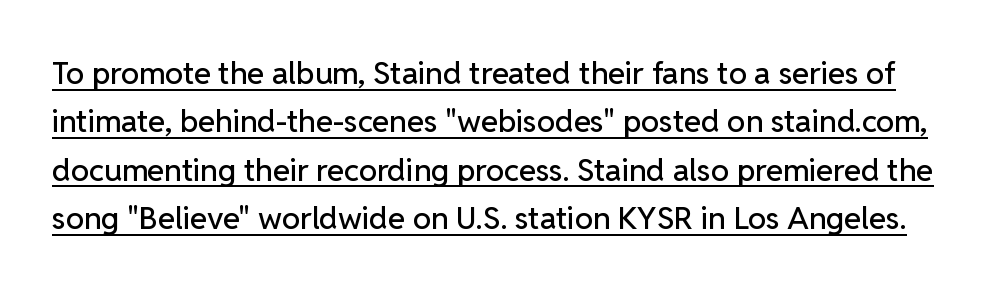
Q: Is the text italic (slanted)? A: No, it is upright.
Q: Is the typeface a serif or a sans-serif typeface? A: Sans-serif.
Q: Is the text underlined? A: Yes.
Q: Is the spacing between letters normal or unusually wide? A: Normal.
Q: Is the spacing between lines tight, normal or loose? A: Normal.
Q: Width (condensed, normal, or wide)? A: Normal.
Q: Stroke contrast? A: Low.
Q: x-height? A: Medium.
Q: Monospaced? A: No.
